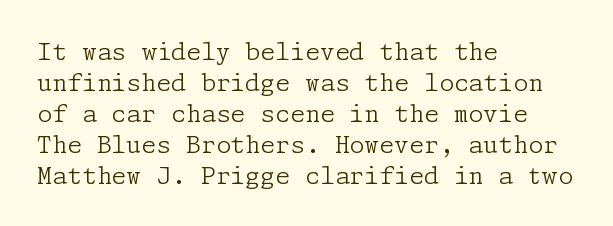
These lines keep a tight, regular rhythm from letter to letter. Notice how descenders clear the ascenders below comfortably — that's standard leading. These lines were composed using upright roman letters. One-word summary of the alignment: left. Nobody drew a line under any word here. The typesetting does not lean heavy: it is not bold.
